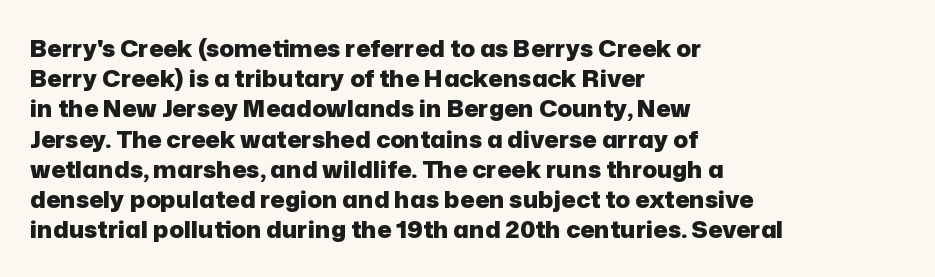
The image shows 24 px bold type, upright; set left-aligned, normal line spacing (1.26x), normal letter spacing, not underlined.
